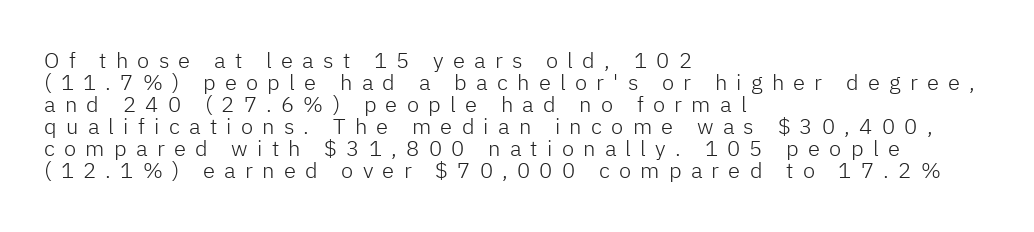
Q: Is the text bold? A: No.
Q: Is the text italic (slanted)? A: No, it is upright.
Q: Is the text underlined? A: No.
Q: How is the paragraph aligned? A: Left-aligned.
Q: Is the spacing between letters normal or unusually wide? A: Unusually wide.
Q: Is the spacing between lines tight, normal or loose? A: Tight.
